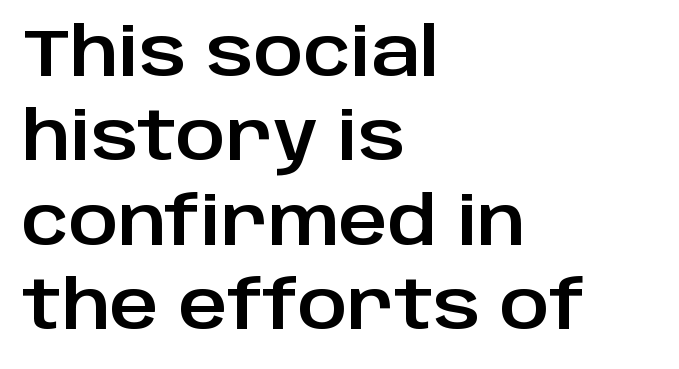
{"serif": "no", "italic": "no", "width": "normal", "stroke_contrast": "low", "x_height": "large", "monospaced": "no", "underline": "no", "align": "left", "line_spacing": "normal", "line_spacing_ratio": 1.26, "letter_spacing": "normal", "letter_spacing_em": 0.0, "glyph_px": 67}
